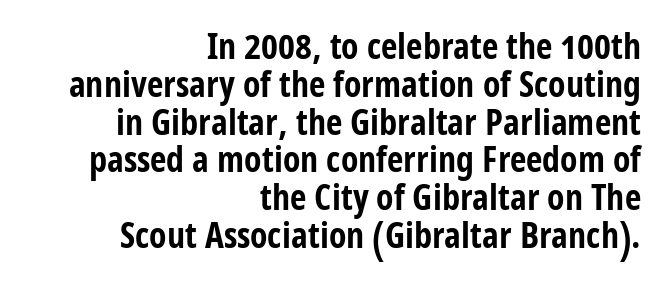
{"serif": "no", "italic": "no", "bold": "yes", "weight": "bold", "width": "condensed", "stroke_contrast": "low", "x_height": "medium", "monospaced": "no", "underline": "no", "align": "right", "line_spacing": "tight", "line_spacing_ratio": 1.05, "letter_spacing": "normal", "letter_spacing_em": 0.0, "glyph_px": 36}
